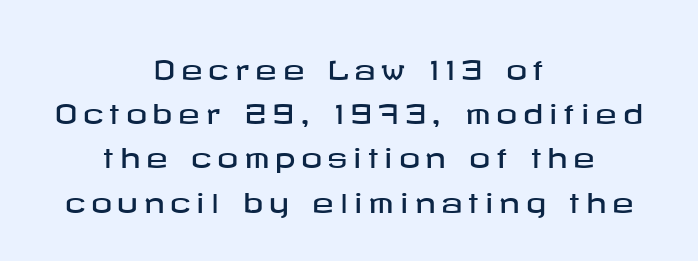
{"italic": "no", "underline": "no", "align": "center", "line_spacing": "normal", "line_spacing_ratio": 1.7, "letter_spacing": "wide", "letter_spacing_em": 0.23, "glyph_px": 26}
